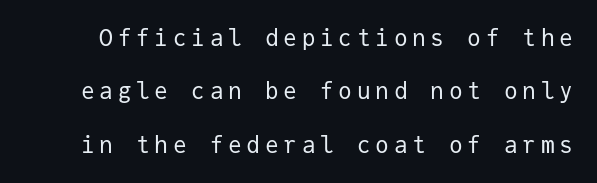
{"italic": "no", "bold": "no", "underline": "no", "line_spacing": "loose", "line_spacing_ratio": 2.32, "letter_spacing": "wide", "letter_spacing_em": 0.2, "glyph_px": 23}
